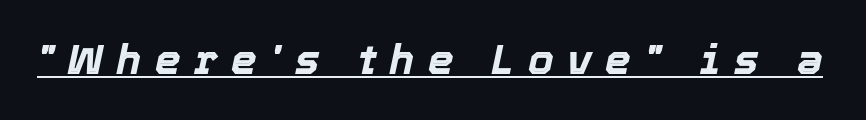
This rendering features underlined lettering. Short note: letters widely spaced. The typography opts for an oblique posture over an upright one. The rendering uses natural spacing where letterforms have individual widths.
